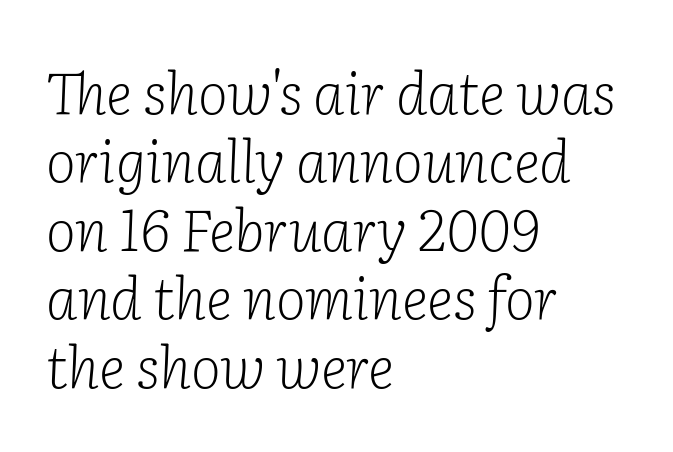
The rendering applies a slant to the glyphs. Each letter keeps its own natural width here, so spacing adapts to shape. These lines are composed in type with serifs. The glyphs are unaccompanied by any horizontal stroke below them. Stem width sits at or under what a default text font uses. Honestly, the letter spacing is just normal — you wouldn't notice it.
